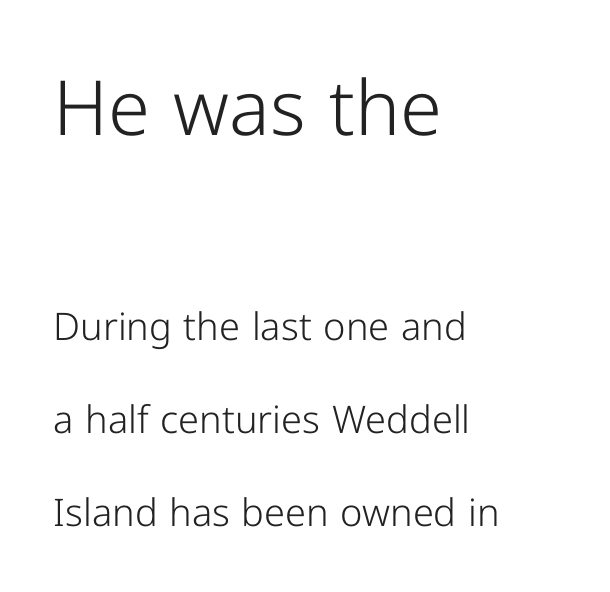
The image shows 76 px light sans-serif type, upright; set left-aligned, loose line spacing (2.44x), normal letter spacing, not underlined; the first (top) block is 2.0x larger; low stroke contrast and a medium x-height.
